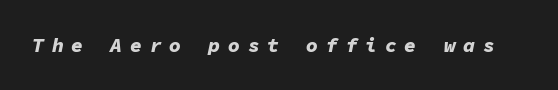
Q: Is the text bold? A: Yes.
Q: Is the text italic (slanted)? A: Yes, it leans right by about 11 degrees.
Q: Is the text underlined? A: No.
Q: Is the spacing between letters normal or unusually wide? A: Unusually wide.
